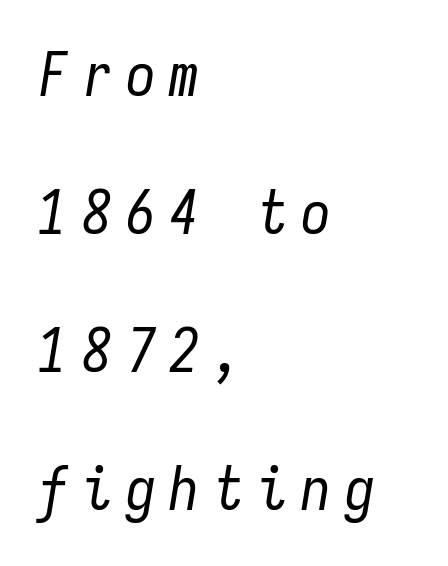
Observe the lean: these are italic letterforms. Stroke thickness stays within the range of a standard reading face or lighter. Layout note: lines flush left. Students, observe: this is what heavily led, spacious text looks like. Every character here occupies the same horizontal width, giving the sample a typewriter-like rhythm.
